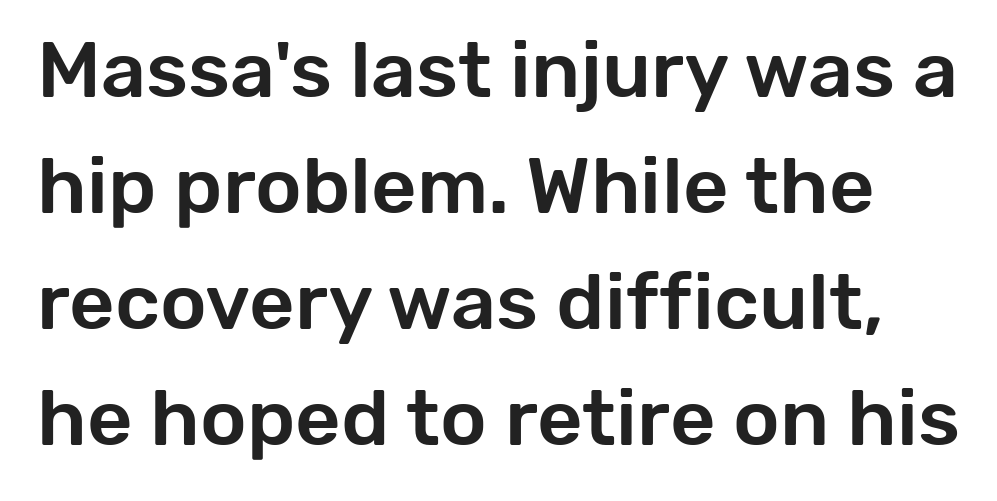
{"serif": "no", "italic": "no", "width": "normal", "stroke_contrast": "low", "x_height": "medium", "monospaced": "no", "underline": "no", "line_spacing": "normal", "line_spacing_ratio": 1.47, "letter_spacing": "normal", "letter_spacing_em": 0.0, "glyph_px": 79}
